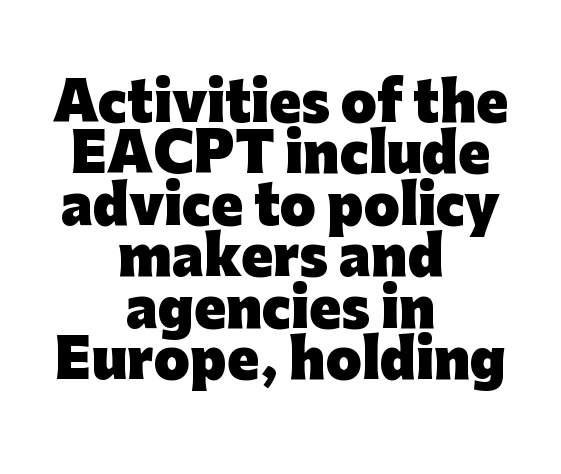
The image shows 52 px heavy sans-serif type, upright; set centered, tight line spacing (0.99x), normal letter spacing, not underlined; low stroke contrast and a medium x-height.
